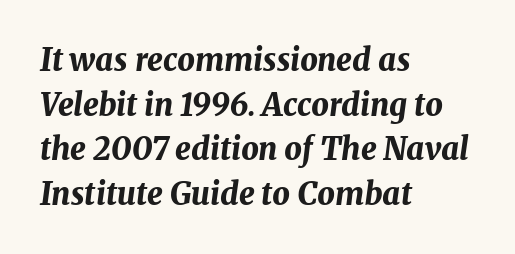
Leftover space on each line is placed entirely after the last word. The specimen reads as italic at a glance. Does the weight exceed regular? Yes, all the way to bold. Underlining? Definitely not there. The type is set solid horizontally, with unmodified tracking. A normal amount of white space separates one row of letters from the next.
